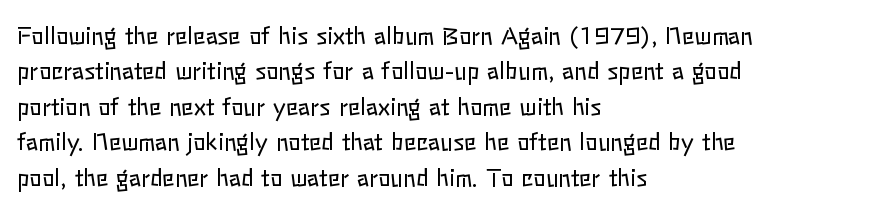
The face looks like a standard text weight, possibly lighter. Vertical strokes here are truly vertical. These lines keep a tight, regular rhythm from letter to letter. Leading matches the norm, producing a regular column. Left-aligned paragraph, ragged on the right. The space directly below the letters is spotless.
